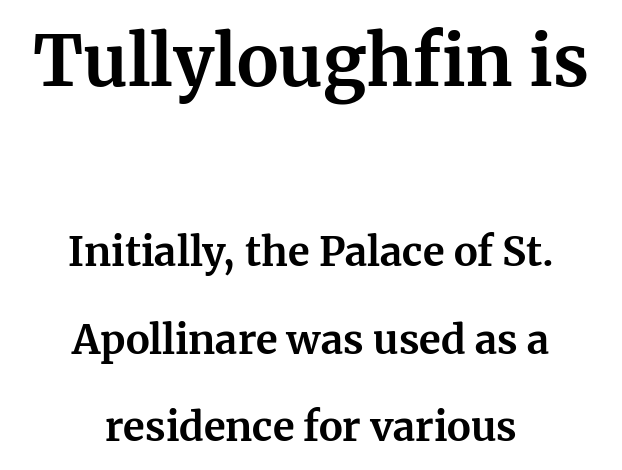
Casual observation: everything's sitting right in the middle. Size contrast runs from large at the top to small at the bottom. Every character sits straight up, as roman type does. Lines of text with bare space underneath. Vertically, the passage feels expansive, rows floating well apart. Between one letter and the next there's only the usual sliver of space.
